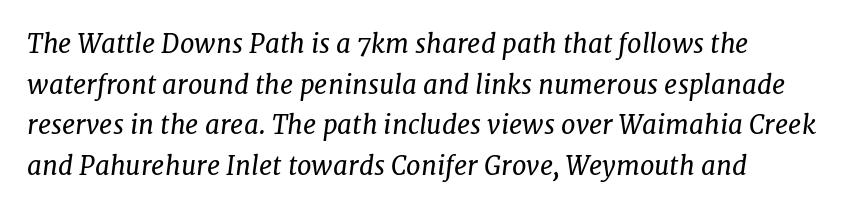
Compared with a typical body face, this is equally light or lighter still. Characters are canted at an angle relative to the baseline's perpendicular. Lines of text with bare space underneath. This sample keeps an unexceptional amount of space between lines. You could call the tracking neutral — neither tight nor loose.
